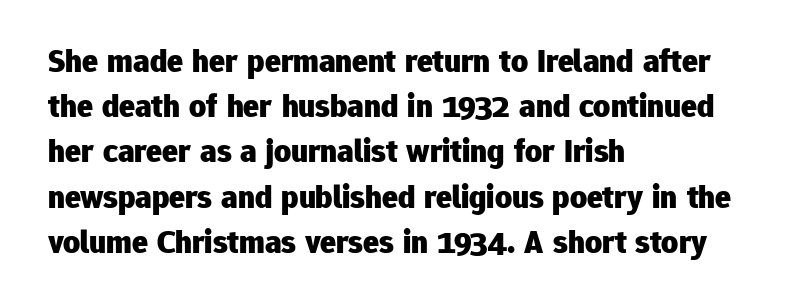
The image shows 33 px heavy sans-serif type, upright; set left-aligned, normal line spacing (1.37x), normal letter spacing, not underlined; low stroke contrast and a medium x-height.
